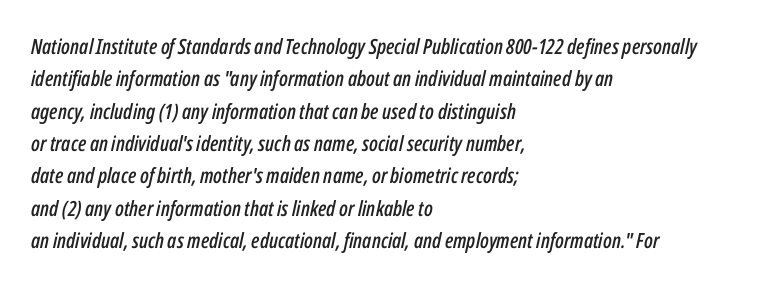
Look at the tracking — it's just the regular setting, nothing added. Unmarked baselines from the first word to the last. Casual observation: everything's shoved over to the left. Italic? Definitely — the glyphs are oblique.
